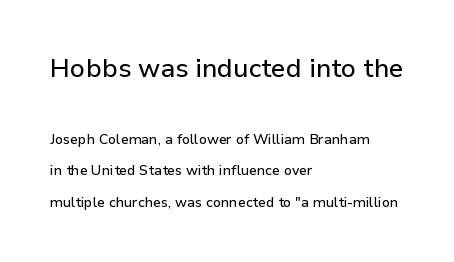
The image shows 26 px text type, upright; set left-aligned, loose line spacing (2.24x), normal letter spacing, not underlined; the first (top) block is 1.86x larger.
